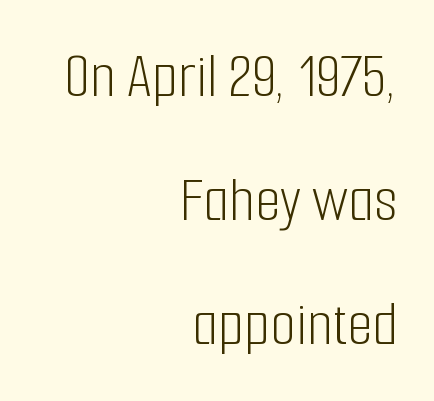
Q: Is the text bold? A: No.
Q: Is the text italic (slanted)? A: No, it is upright.
Q: Is the typeface a serif or a sans-serif typeface? A: Sans-serif.
Q: Is the text underlined? A: No.
Q: How is the paragraph aligned? A: Right-aligned.
Q: Is the spacing between letters normal or unusually wide? A: Normal.
Q: Width (condensed, normal, or wide)? A: Condensed.
Q: Stroke contrast? A: Low.
Q: x-height? A: Medium.
Q: Monospaced? A: No.
